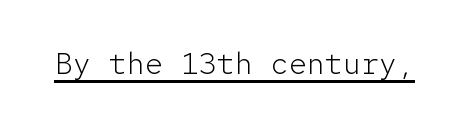
The image shows 30 px light sans-serif type, upright, monospaced; set normal letter spacing, underlined; low stroke contrast and a medium x-height.
